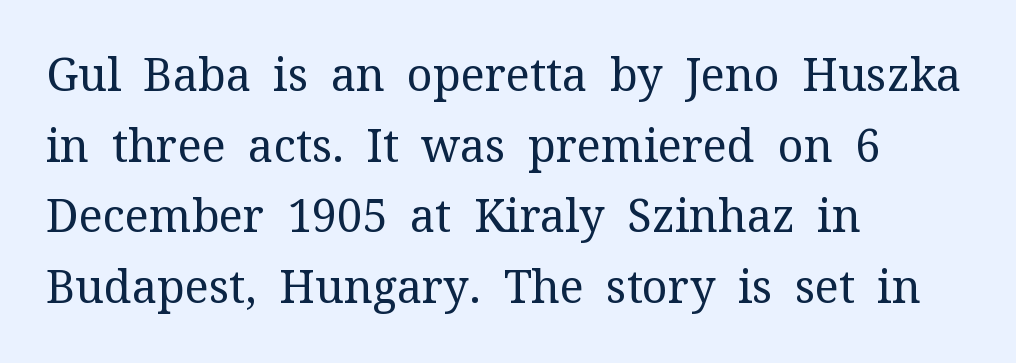
The image shows 45 px regular-weight serif type, upright; set left-aligned, normal line spacing (1.57x), normal letter spacing, not underlined; medium stroke contrast and a medium x-height.
